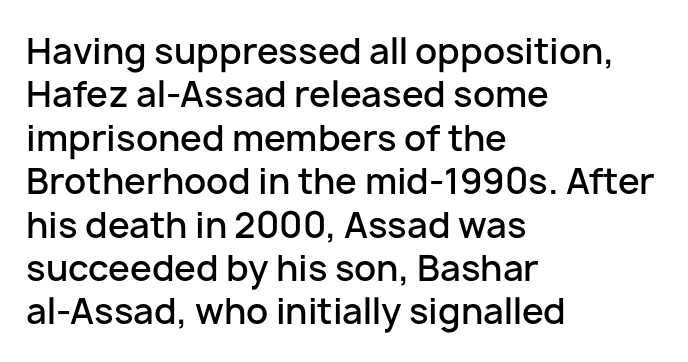
The image shows 35 px semibold sans-serif type, upright; set left-aligned, line spacing 1.24x, normal letter spacing, not underlined; low stroke contrast and a medium x-height.
